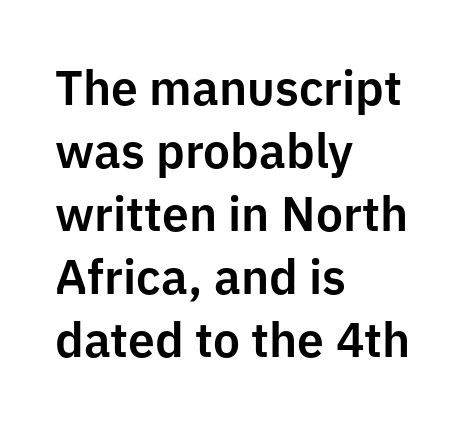
{"serif": "no", "italic": "no", "width": "normal", "stroke_contrast": "low", "x_height": "medium", "monospaced": "no", "underline": "no", "align": "left", "line_spacing": "normal", "line_spacing_ratio": 1.31, "letter_spacing": "normal", "letter_spacing_em": 0.0, "glyph_px": 48}
